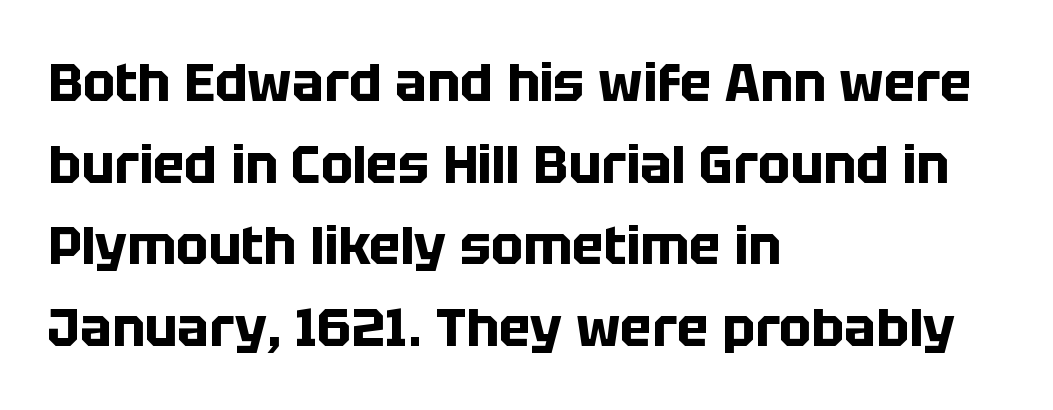
Q: Is the text bold? A: Yes.
Q: Is the text italic (slanted)? A: No, it is upright.
Q: Is the typeface a serif or a sans-serif typeface? A: Sans-serif.
Q: Is the text underlined? A: No.
Q: How is the paragraph aligned? A: Left-aligned.
Q: Is the spacing between letters normal or unusually wide? A: Normal.
Q: Is the spacing between lines tight, normal or loose? A: Normal.
Q: Width (condensed, normal, or wide)? A: Normal.
Q: Stroke contrast? A: Low.
Q: x-height? A: Large.
Q: Monospaced? A: No.
